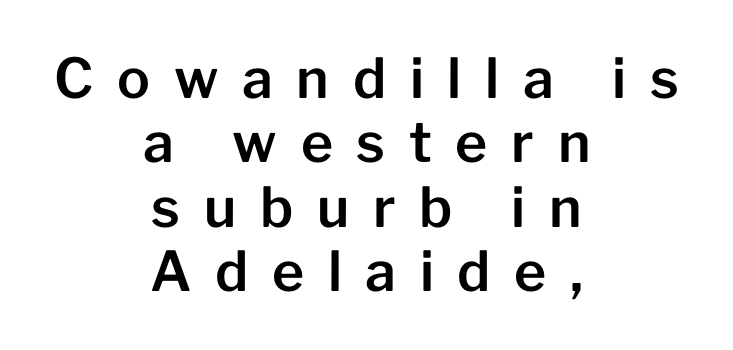
The image shows 55 px sans-serif type, upright; set centered, line spacing 1.17x, unusually wide letter spacing (+0.43 em), not underlined; low stroke contrast and a medium x-height.
